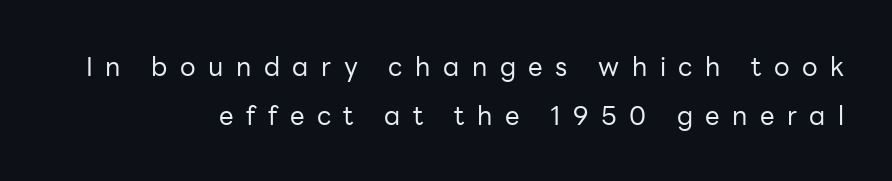
The image shows 26 px text type, upright; set right-aligned, line spacing 1.88x, unusually wide letter spacing (+0.48 em), not underlined.
